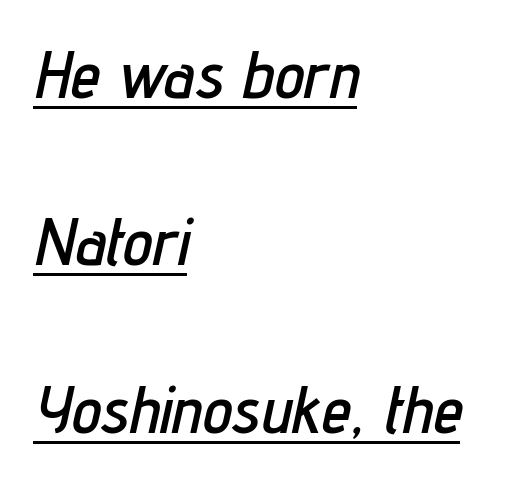
Reading down the column, the eye jumps a long way to each next line. Is there an underline? Yes — a line sits under the letters. Leftover space on each line is placed entirely after the last word. Between one letter and the next there's only the usual sliver of space.
